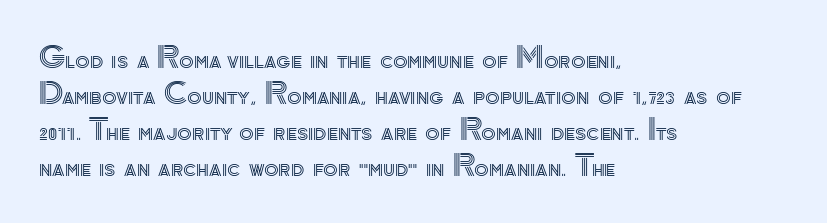
The image shows 30 px text type, upright; set left-aligned, line spacing 1.2x, normal letter spacing, not underlined; a small x-height.
